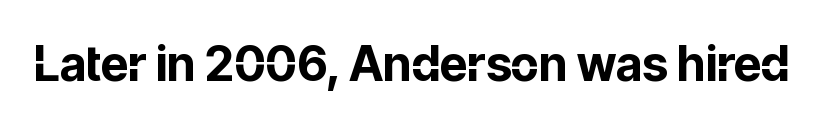
Letterform terminals end flat and unadorned throughout the passage. The gaps between neighbouring characters are ordinary and unremarkable. Each letter keeps its own natural width here, so spacing adapts to shape. Quick note: underline off. Heavy-handed strokes throughout: this text is bold. Posture: straight, roman, zero tilt.
